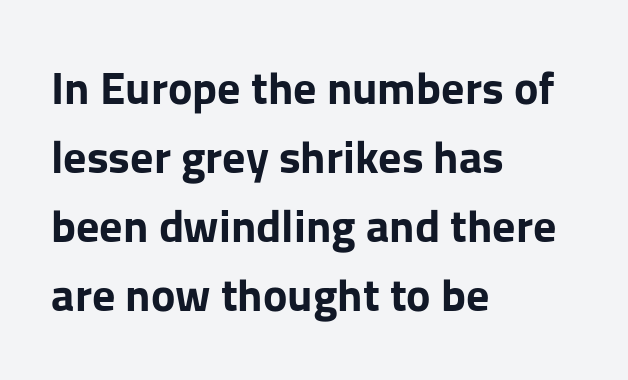
Q: Is the text bold? A: Yes.
Q: Is the text italic (slanted)? A: No, it is upright.
Q: Is the typeface a serif or a sans-serif typeface? A: Sans-serif.
Q: Is the text underlined? A: No.
Q: How is the paragraph aligned? A: Left-aligned.
Q: Is the spacing between letters normal or unusually wide? A: Normal.
Q: Is the spacing between lines tight, normal or loose? A: Normal.
Q: Width (condensed, normal, or wide)? A: Normal.
Q: Stroke contrast? A: Low.
Q: x-height? A: Medium.
Q: Monospaced? A: No.
